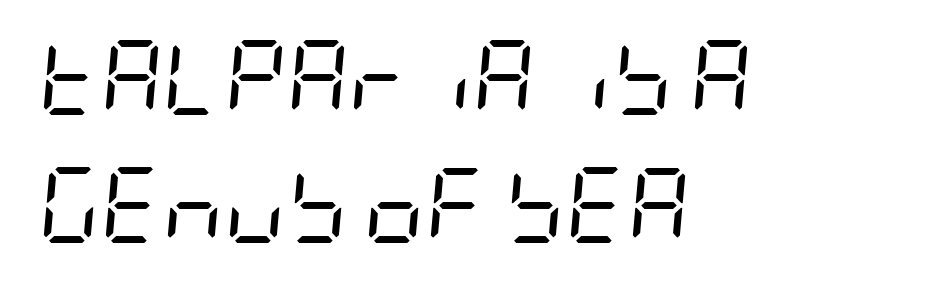
{"italic": "yes", "lean": "right", "slant_degrees": 5, "bold": "no", "weight": "regular", "width": "condensed", "stroke_contrast": "low", "x_height": "large", "underline": "no", "align": "left", "line_spacing": "normal", "line_spacing_ratio": 1.69, "letter_spacing": "normal", "letter_spacing_em": 0.0, "glyph_px": 76}
